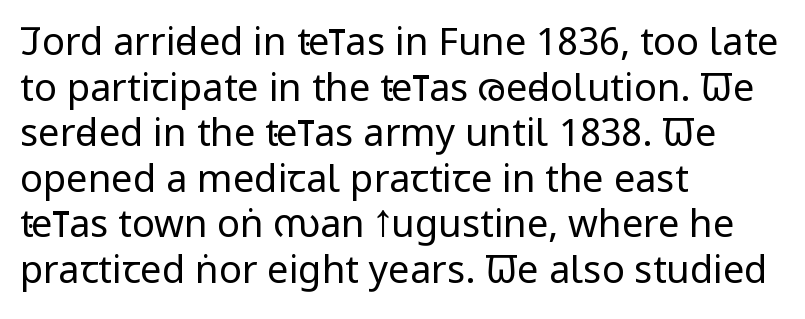
The image shows 38 px regular-weight, condensed sans-serif type, upright; set left-aligned, line spacing 1.2x, normal letter spacing, not underlined; low stroke contrast and a large x-height.
